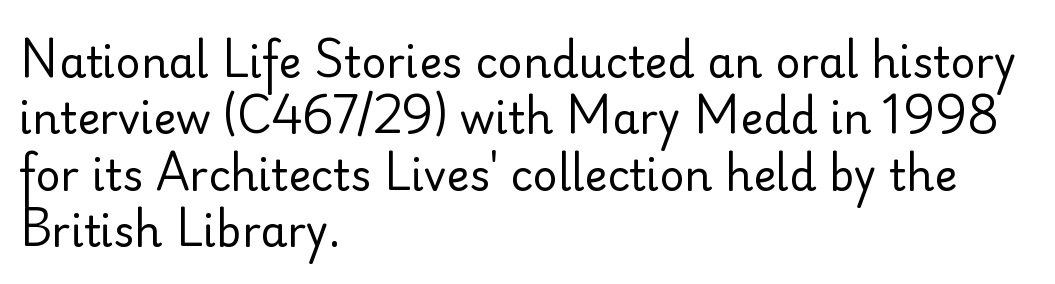
{"serif": "no", "italic": "no", "bold": "no", "weight": "regular", "width": "normal", "stroke_contrast": "low", "x_height": "small", "monospaced": "no", "underline": "no", "align": "left", "line_spacing": "normal", "line_spacing_ratio": 1.31, "letter_spacing": "normal", "letter_spacing_em": 0.0, "glyph_px": 43}
